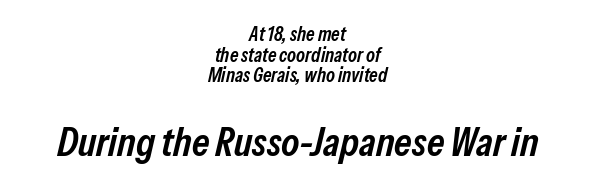
Q: Is the text bold? A: Semi-bold.
Q: Is the text italic (slanted)? A: Yes, it leans right by about 13 degrees.
Q: Is the text underlined? A: No.
Q: How is the paragraph aligned? A: Centered.
Q: Is the spacing between letters normal or unusually wide? A: Normal.
Q: Is the spacing between lines tight, normal or loose? A: Tight.
Q: Which block of text is set in a larger size, the first (top) or the second (bottom)? A: The second (bottom) one.
Q: Width (condensed, normal, or wide)? A: Condensed.
Q: Stroke contrast? A: Low.
Q: x-height? A: Medium.
Q: Monospaced? A: No.
